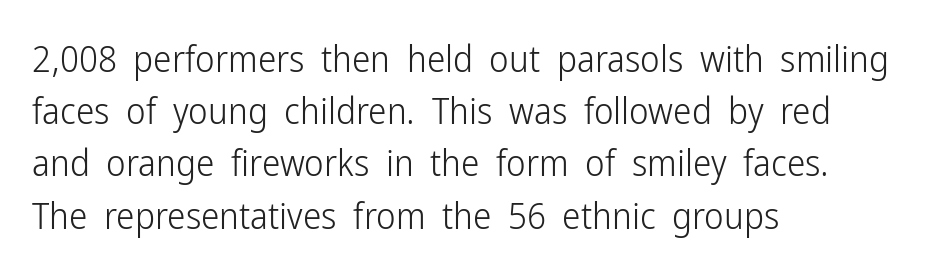
Does the leading feel generous? No, just average. Underlining? Definitely not there. Nothing heavy about these letters — not bold at all. Short note: letters normally spaced. The font family rendered here belongs to the sans-serif group. The type sits square on the baseline with zero lean.
